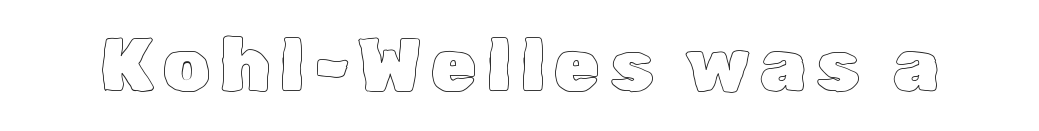
Decoration check: the copy has no underline. In terms of posture, this sample is upright. The passage shown is typed in a proportional face where columns would drift.
